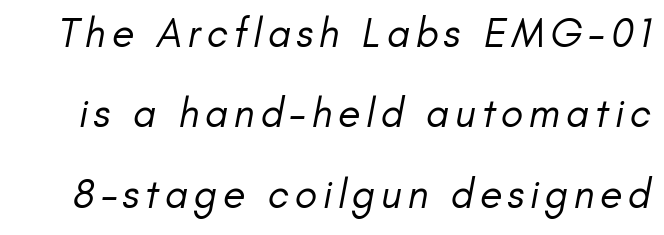
{"serif": "no", "bold": "no", "weight": "regular", "width": "normal", "stroke_contrast": "low", "x_height": "small", "monospaced": "no", "underline": "no", "line_spacing": "loose", "line_spacing_ratio": 1.96, "glyph_px": 41}
